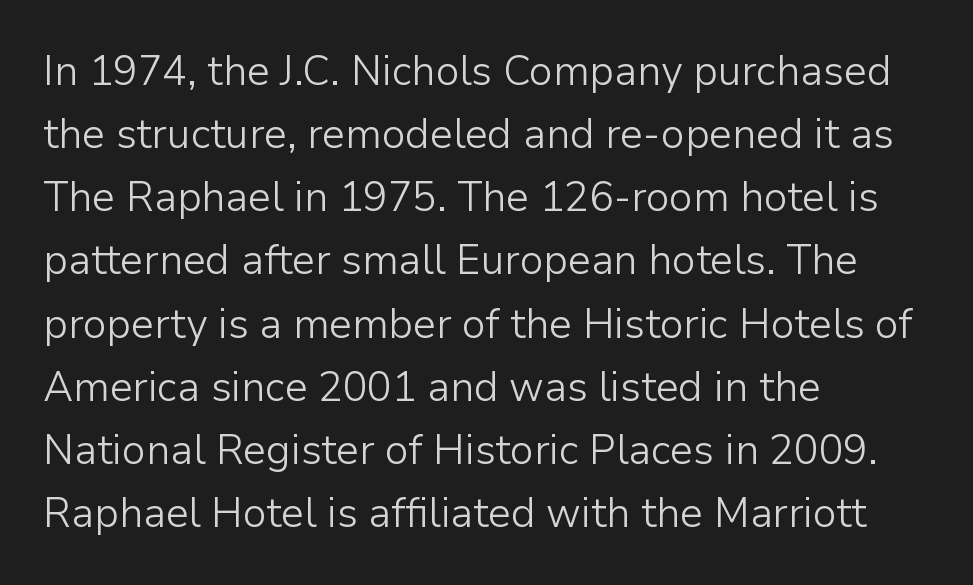
The image shows 41 px light sans-serif type, upright; set left-aligned, normal line spacing (1.54x), normal letter spacing, not underlined; low stroke contrast and a medium x-height.
